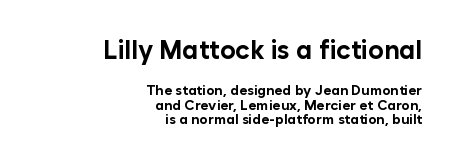
The image shows 26 px bold type, upright; set right-aligned, tight line spacing (1.02x), normal letter spacing, not underlined; the first (top) block is 1.86x larger.
